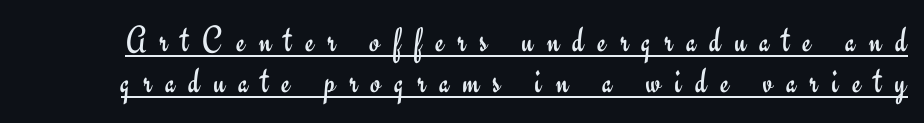
{"serif": "no", "bold": "no", "weight": "regular", "width": "normal", "stroke_contrast": "low", "x_height": "small", "monospaced": "no", "underline": "yes", "line_spacing": "tight", "line_spacing_ratio": 1.12, "letter_spacing": "wide", "letter_spacing_em": 0.37, "glyph_px": 37}
